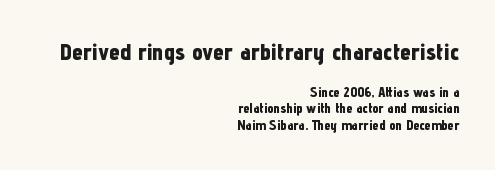
{"italic": "no", "bold": "yes", "underline": "no", "align": "right", "line_spacing_ratio": 1.16, "letter_spacing": "normal", "letter_spacing_em": 0.0, "larger_block": "first", "size_ratio": 1.71, "glyph_px": 24}
